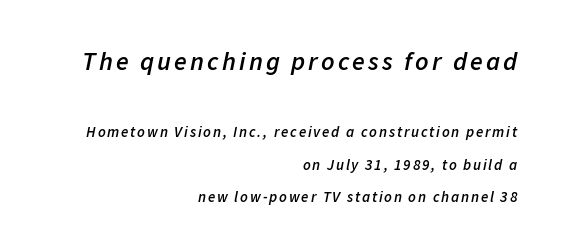
Emphasis-style slanted type is in use. The letters are semibold — heavier than regular but short of a full bold. Typeset ragged left — the right edge is the straight one. The block of text is sparse from top to bottom, with ample space between rows. The glyphs are unaccompanied by any horizontal stroke below them.
